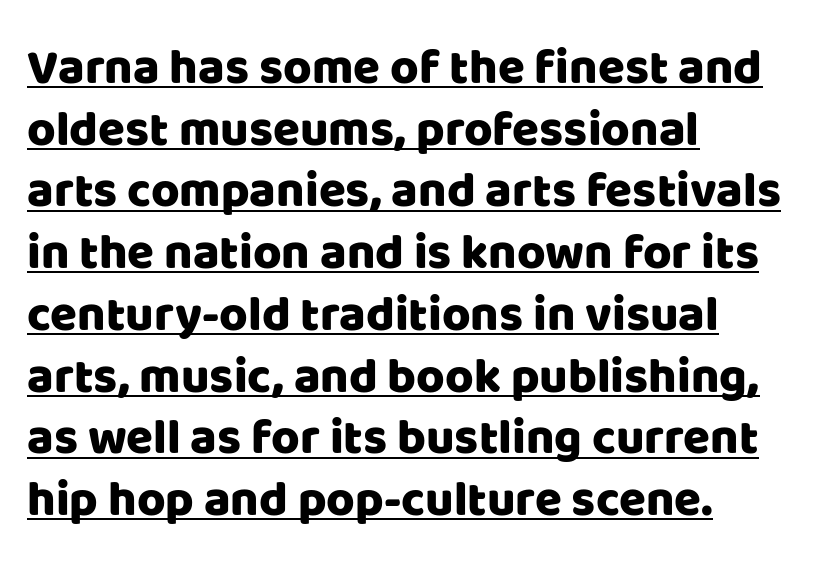
The image shows 49 px sans-serif type, upright; set left-aligned, normal line spacing (1.26x), normal letter spacing, underlined; low stroke contrast and a large x-height.
